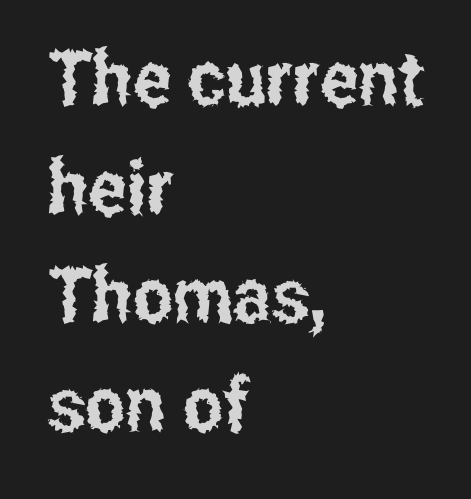
Q: Is the text italic (slanted)? A: No, it is upright.
Q: Is the typeface a serif or a sans-serif typeface? A: Sans-serif.
Q: Is the text underlined? A: No.
Q: How is the paragraph aligned? A: Left-aligned.
Q: Is the spacing between letters normal or unusually wide? A: Normal.
Q: Is the spacing between lines tight, normal or loose? A: Normal.
Q: Width (condensed, normal, or wide)? A: Condensed.
Q: Stroke contrast? A: Low.
Q: x-height? A: Medium.
Q: Monospaced? A: No.
